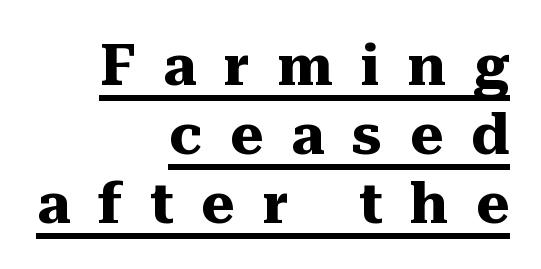
Spacing between characters has been opened up far beyond the box default. The text was rendered using a seriffed face with decorative stroke endings. The rendering anchors every line to the right-hand side. I'd describe the lettering as bold — thick and assertive. Posture: upright roman. Decoration check: the copy is underlined.
